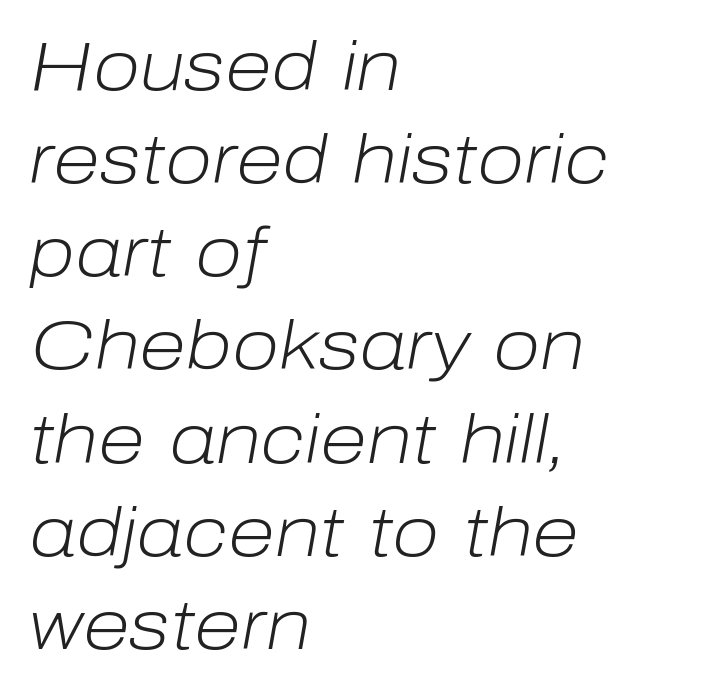
The foot of each line stays bare and open. The face used here is proportionally spaced, like ordinary book or web type. Caption: standard tracking, unaltered. Regular leading.
